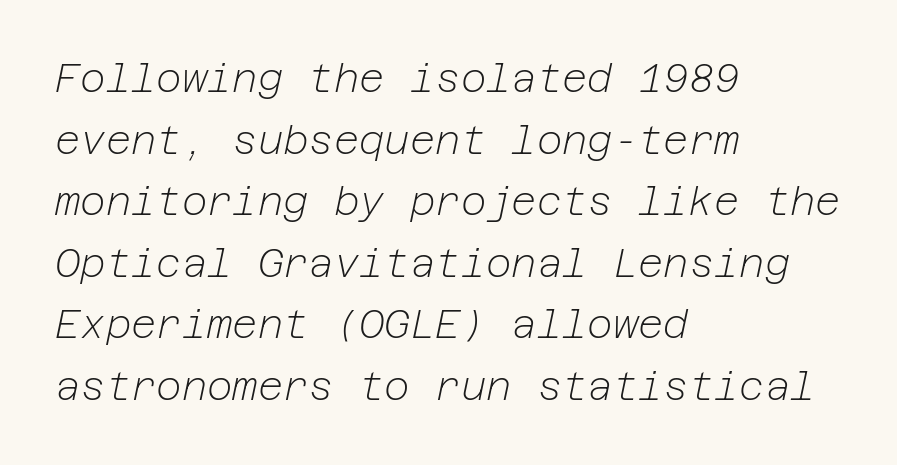
Q: Is the text bold? A: No.
Q: Is the text italic (slanted)? A: Yes, it leans right by about 12 degrees.
Q: Is the text underlined? A: No.
Q: How is the paragraph aligned? A: Left-aligned.
Q: Is the spacing between letters normal or unusually wide? A: Normal.
Q: Is the spacing between lines tight, normal or loose? A: Normal.
Q: Width (condensed, normal, or wide)? A: Normal.
Q: Stroke contrast? A: Low.
Q: x-height? A: Medium.
